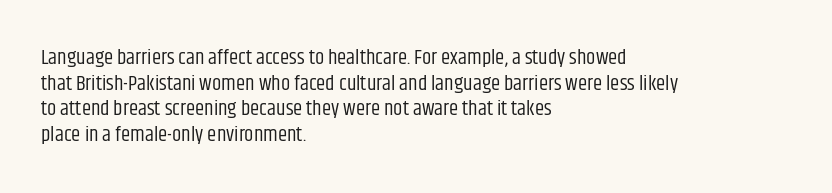
Does extra space separate the letters? No, they use regular spacing. The passage is arranged the way most books set body copy — flush left. The area under the type is left untouched. The face looks like a standard text weight, possibly lighter. Notice how the stems are strictly vertical — no italics here.
